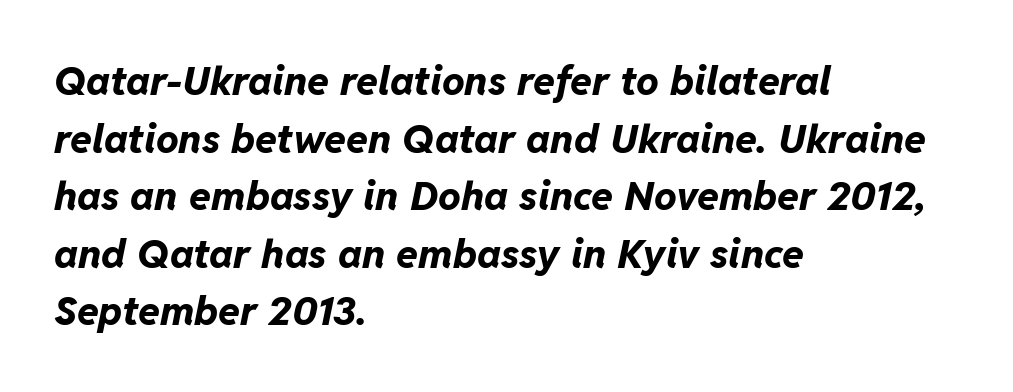
{"italic": "yes", "lean": "right", "slant_degrees": 11, "bold": "yes", "weight": "bold", "width": "normal", "stroke_contrast": "low", "x_height": "medium", "monospaced": "no", "underline": "no", "align": "left", "line_spacing": "normal", "line_spacing_ratio": 1.44, "letter_spacing": "normal", "letter_spacing_em": 0.0, "glyph_px": 40}
